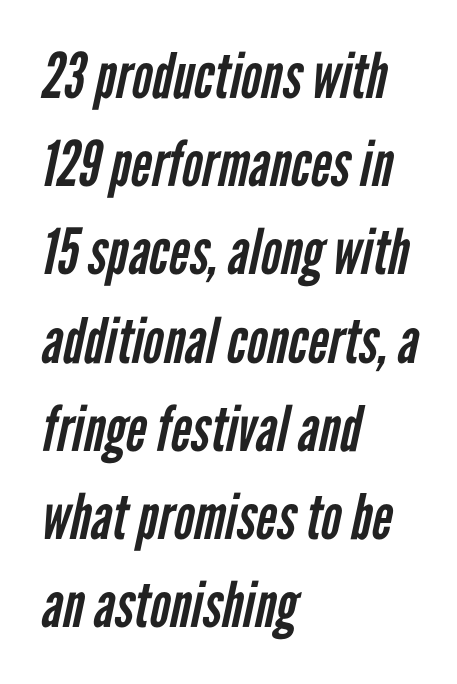
{"serif": "no", "bold": "no", "weight": "regular", "width": "condensed", "stroke_contrast": "low", "x_height": "medium", "monospaced": "no", "underline": "no", "align": "left", "line_spacing": "normal", "line_spacing_ratio": 1.4, "letter_spacing": "normal", "letter_spacing_em": 0.0, "glyph_px": 63}
